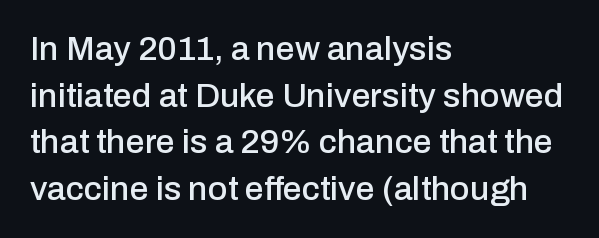
Q: Is the text italic (slanted)? A: No, it is upright.
Q: Is the typeface a serif or a sans-serif typeface? A: Sans-serif.
Q: Is the text underlined? A: No.
Q: How is the paragraph aligned? A: Left-aligned.
Q: Is the spacing between letters normal or unusually wide? A: Normal.
Q: Is the spacing between lines tight, normal or loose? A: Normal.
Q: Width (condensed, normal, or wide)? A: Normal.
Q: Stroke contrast? A: Low.
Q: x-height? A: Medium.
Q: Monospaced? A: No.
